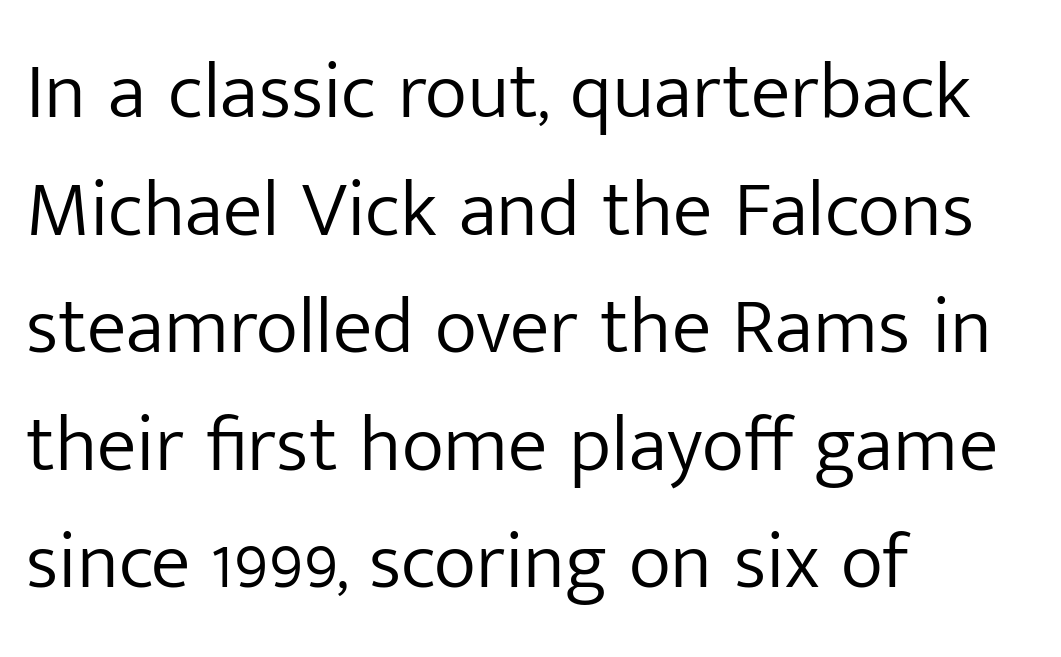
Q: Is the text bold? A: No.
Q: Is the text italic (slanted)? A: No, it is upright.
Q: Is the typeface a serif or a sans-serif typeface? A: Sans-serif.
Q: Is the text underlined? A: No.
Q: How is the paragraph aligned? A: Left-aligned.
Q: Is the spacing between letters normal or unusually wide? A: Normal.
Q: Is the spacing between lines tight, normal or loose? A: Normal.
Q: Width (condensed, normal, or wide)? A: Normal.
Q: Stroke contrast? A: Low.
Q: x-height? A: Medium.
Q: Monospaced? A: No.
